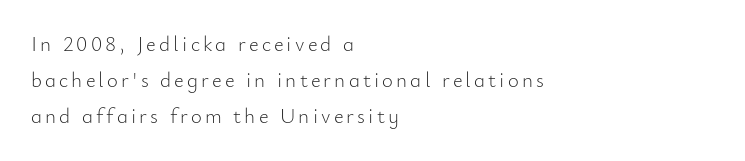
The image shows 21 px text type, upright; set left-aligned, line spacing 1.71x, not underlined.
